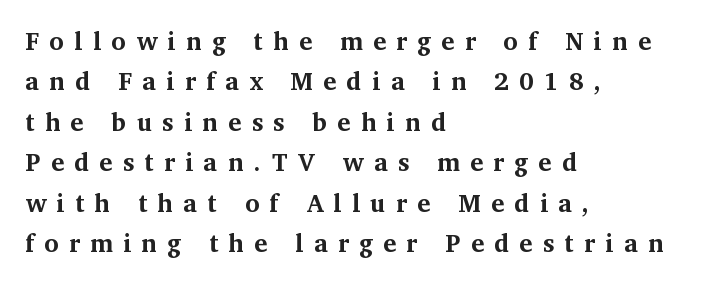
Q: Is the text bold? A: Yes.
Q: Is the text italic (slanted)? A: No, it is upright.
Q: Is the text underlined? A: No.
Q: How is the paragraph aligned? A: Left-aligned.
Q: Is the spacing between letters normal or unusually wide? A: Unusually wide.
Q: Is the spacing between lines tight, normal or loose? A: Normal.
